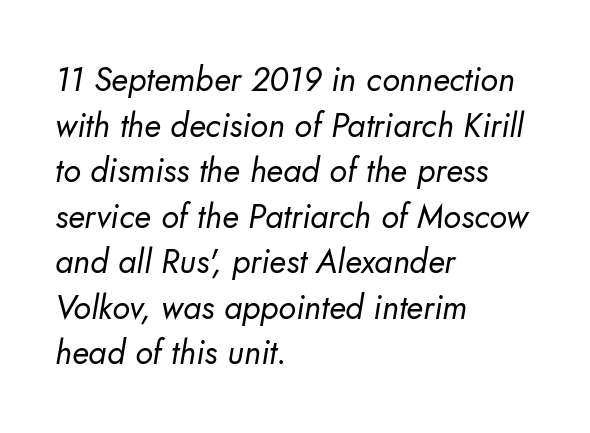
The strokes are not fattened; the text isn't bold. In CSS terms this would be text-align: left. You could not count columns in this text — the font is proportionally spaced. Interline gaps are of average width in this sample. Descender tails drop into unmarked territory. Does the type have serifs? No, each stem ends abruptly.
